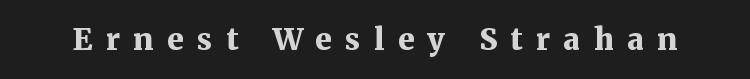
The image shows 30 px bold serif type, upright; set unusually wide letter spacing (+0.45 em), not underlined; medium stroke contrast and a medium x-height.
